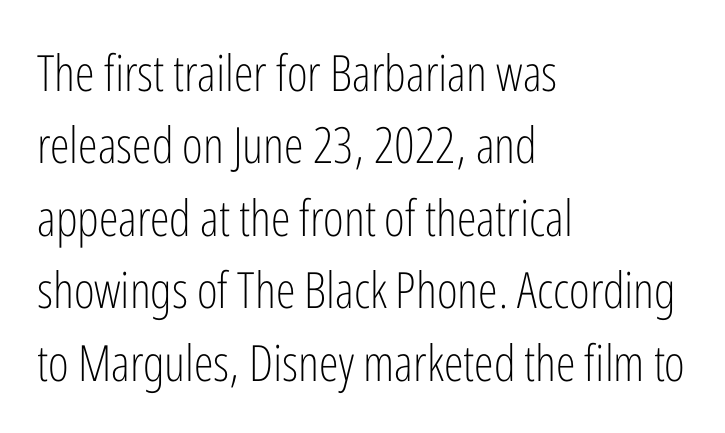
The gaps between neighbouring characters are ordinary and unremarkable. Each line starts at the same left margin while the right side varies. Regular leading. The glyphs are unaccompanied by any horizontal stroke below them. Looks like regular typesetting: each glyph gets only the width it needs. Notice how the stems are strictly vertical — no italics here.
